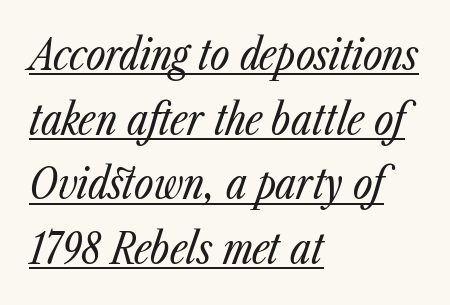
The image shows 42 px regular-weight, condensed type, italic (leaning right); set left-aligned, normal line spacing (1.54x), normal letter spacing, underlined; low stroke contrast and a medium x-height.
